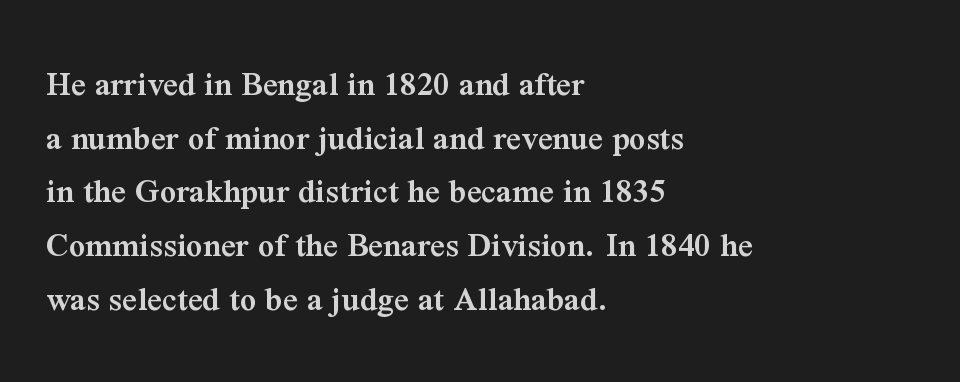
{"serif": "yes", "italic": "no", "bold": "semi", "weight": "semibold", "width": "normal", "stroke_contrast": "medium", "x_height": "medium", "monospaced": "no", "underline": "no", "align": "left", "line_spacing": "normal", "line_spacing_ratio": 1.49, "letter_spacing": "normal", "letter_spacing_em": 0.0, "glyph_px": 36}
